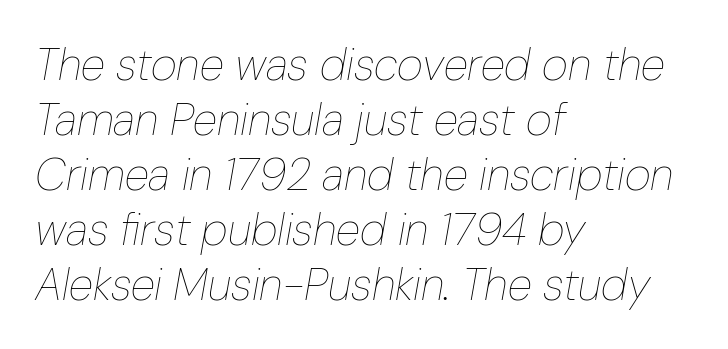
Stem width sits at or under what a default text font uses. Short note: letters normally spaced. Think of a printed novel: that variable character pitch is what you see here. Any mark beneath the type? The region is blank. Tall strokes in this sample are angled rather than plumb. Reading down the block, your eye returns to a fixed left position each line.
